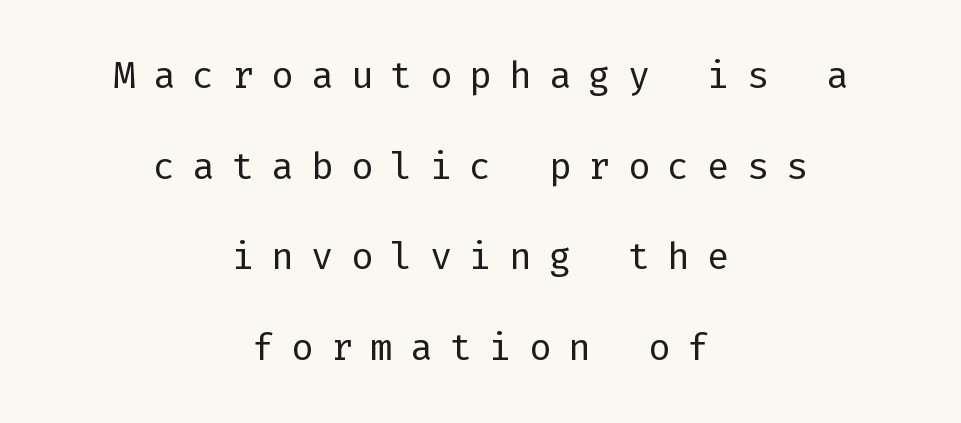
Every stem runs plumb, perpendicular to the baseline. The passage is arranged like a title page — every line centered. The designer dialed line spacing up above the default. Is the letter spacing exaggerated? Yes — the characters are pushed far apart. No word sits above an underline.
